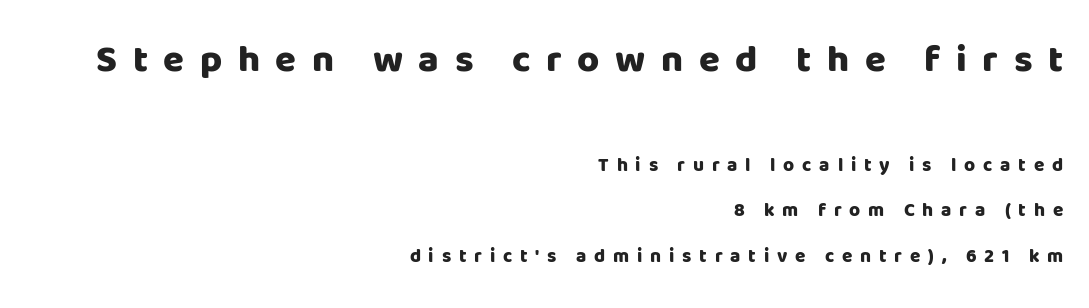
{"serif": "no", "italic": "no", "bold": "yes", "weight": "heavy", "width": "normal", "stroke_contrast": "low", "x_height": "large", "monospaced": "no", "underline": "no", "align": "right", "line_spacing": "loose", "line_spacing_ratio": 2.4, "letter_spacing": "wide", "letter_spacing_em": 0.41, "larger_block": "first", "size_ratio": 2.0, "glyph_px": 38}
